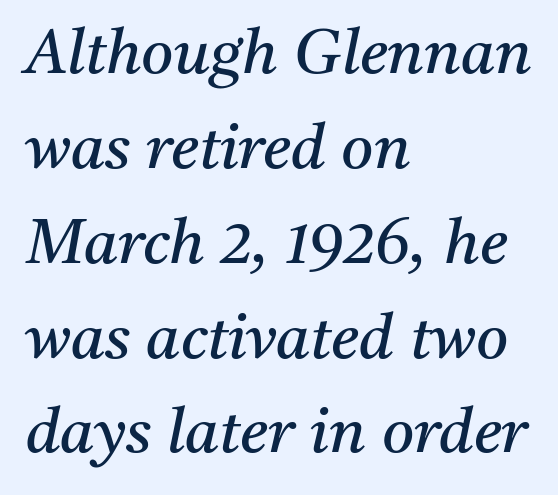
{"serif": "yes", "italic": "yes", "lean": "right", "slant_degrees": 11, "bold": "no", "weight": "regular", "width": "normal", "stroke_contrast": "medium", "x_height": "medium", "monospaced": "no", "underline": "no", "align": "left", "line_spacing": "normal", "line_spacing_ratio": 1.53, "letter_spacing": "normal", "letter_spacing_em": 0.0, "glyph_px": 62}
